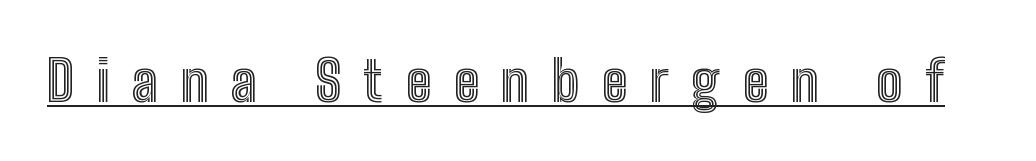
Q: Is the text italic (slanted)? A: No, it is upright.
Q: Is the text underlined? A: Yes.
Q: Is the spacing between letters normal or unusually wide? A: Unusually wide.
Q: Width (condensed, normal, or wide)? A: Condensed.
Q: x-height? A: Medium.
Q: Monospaced? A: No.
